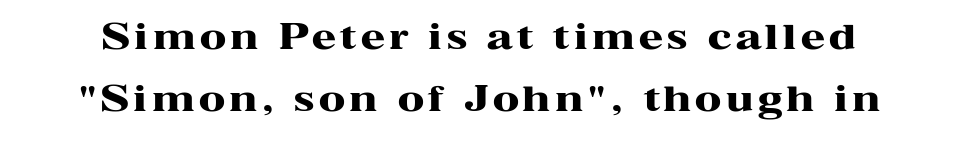
{"serif": "yes", "italic": "no", "bold": "yes", "weight": "heavy", "width": "wide", "stroke_contrast": "high", "x_height": "medium", "monospaced": "no", "underline": "no", "line_spacing_ratio": 1.78, "glyph_px": 35}
